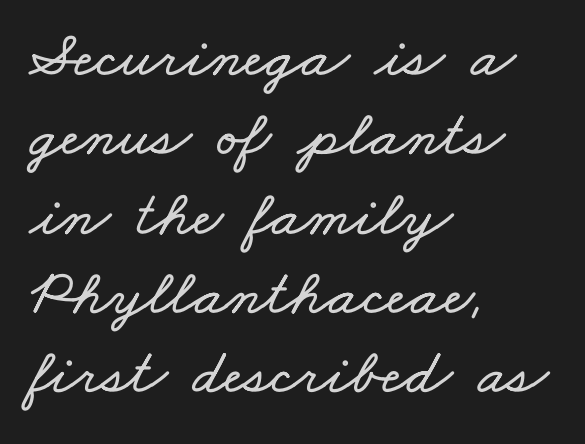
Q: Is the text underlined? A: No.
Q: How is the paragraph aligned? A: Left-aligned.
Q: Is the spacing between letters normal or unusually wide? A: Normal.
Q: Width (condensed, normal, or wide)? A: Wide.
Q: Stroke contrast? A: Low.
Q: x-height? A: Small.
Q: Monospaced? A: No.
